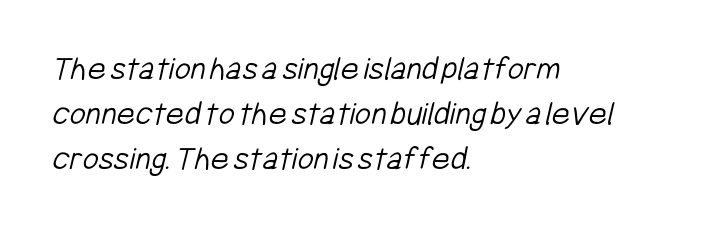
{"serif": "no", "bold": "no", "weight": "light", "width": "condensed", "stroke_contrast": "low", "x_height": "medium", "monospaced": "no", "underline": "no", "align": "left", "line_spacing": "normal", "line_spacing_ratio": 1.29, "letter_spacing": "normal", "letter_spacing_em": 0.0, "glyph_px": 35}
